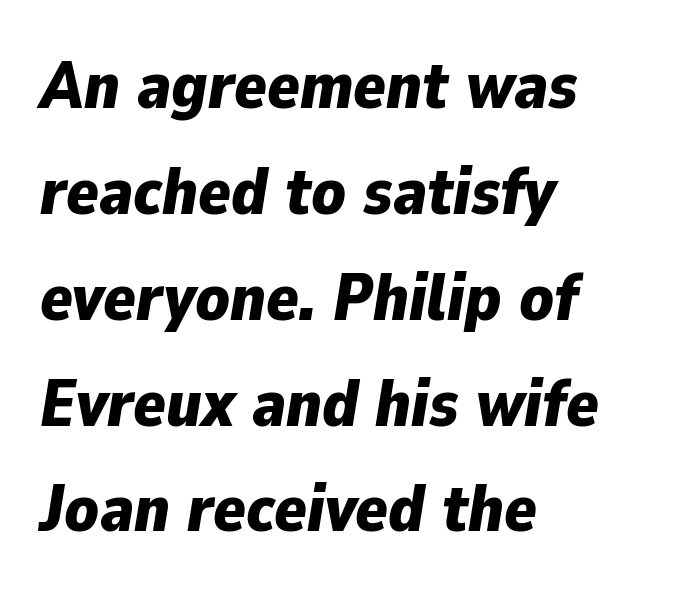
The image shows 67 px bold type, italic (leaning right); set left-aligned, normal line spacing (1.58x), normal letter spacing, not underlined; low stroke contrast and a medium x-height.
